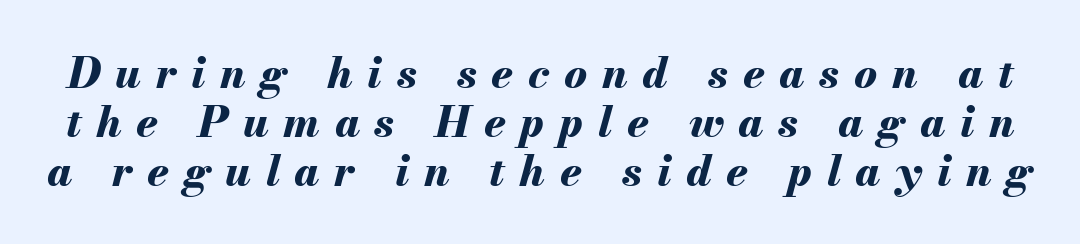
Q: Is the text bold? A: Yes.
Q: Is the text italic (slanted)? A: Yes, it leans right by about 13 degrees.
Q: Is the text underlined? A: No.
Q: Is the spacing between letters normal or unusually wide? A: Unusually wide.
Q: Is the spacing between lines tight, normal or loose? A: Tight.
Q: Width (condensed, normal, or wide)? A: Normal.
Q: Stroke contrast? A: Medium.
Q: x-height? A: Small.
Q: Monospaced? A: No.
